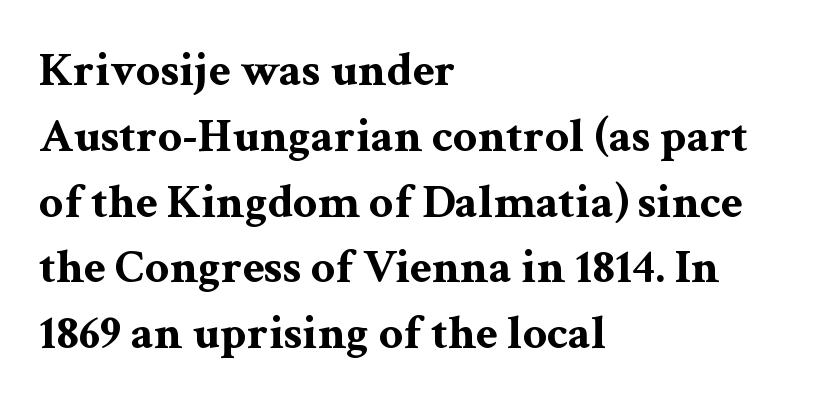
Q: Is the text bold? A: Yes.
Q: Is the text italic (slanted)? A: No, it is upright.
Q: Is the typeface a serif or a sans-serif typeface? A: Serif.
Q: Is the text underlined? A: No.
Q: How is the paragraph aligned? A: Left-aligned.
Q: Is the spacing between letters normal or unusually wide? A: Normal.
Q: Is the spacing between lines tight, normal or loose? A: Normal.
Q: Width (condensed, normal, or wide)? A: Wide.
Q: Stroke contrast? A: Medium.
Q: x-height? A: Medium.
Q: Monospaced? A: No.
